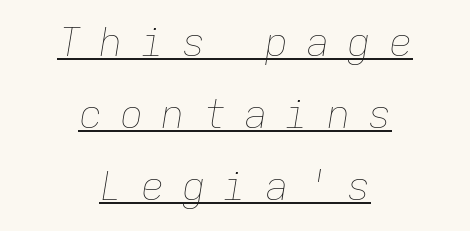
The image shows 39 px thin type, italic (leaning right), monospaced; set centered, line spacing 1.85x, unusually wide letter spacing (+0.46 em), underlined; low stroke contrast and a medium x-height.
